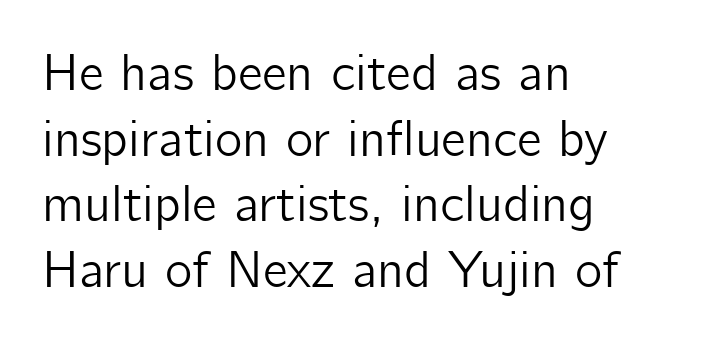
The image shows 52 px sans-serif type, upright; set left-aligned, normal line spacing (1.26x), normal letter spacing, not underlined; low stroke contrast and a medium x-height.
